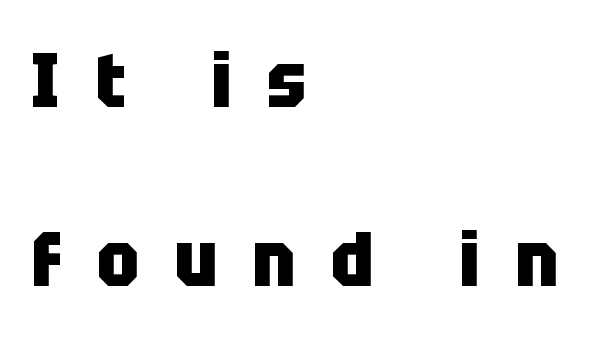
{"serif": "no", "italic": "no", "bold": "yes", "weight": "heavy", "width": "condensed", "stroke_contrast": "low", "x_height": "large", "monospaced": "no", "underline": "no", "align": "left", "line_spacing": "loose", "line_spacing_ratio": 2.36, "letter_spacing": "wide", "letter_spacing_em": 0.46, "glyph_px": 76}
